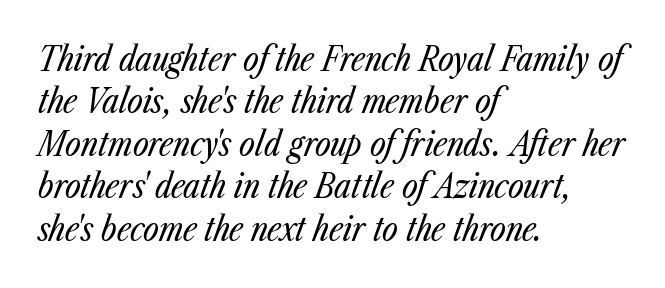
{"italic": "yes", "lean": "right", "slant_degrees": 23, "bold": "no", "weight": "regular", "width": "condensed", "stroke_contrast": "low", "x_height": "medium", "monospaced": "no", "underline": "no", "align": "left", "line_spacing": "normal", "line_spacing_ratio": 1.25, "letter_spacing": "normal", "letter_spacing_em": 0.0, "glyph_px": 34}
